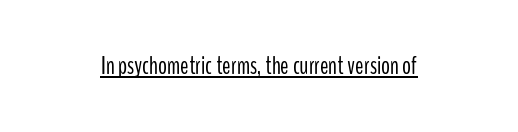
Q: Is the text bold? A: No.
Q: Is the text italic (slanted)? A: No, it is upright.
Q: Is the text underlined? A: Yes.
Q: Is the spacing between letters normal or unusually wide? A: Normal.
